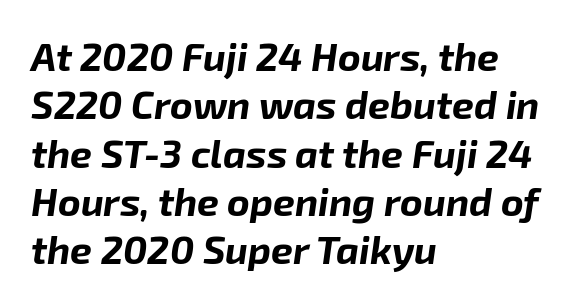
{"italic": "yes", "lean": "right", "slant_degrees": 8, "bold": "yes", "weight": "bold", "width": "normal", "stroke_contrast": "low", "x_height": "medium", "monospaced": "no", "underline": "no", "align": "left", "line_spacing_ratio": 1.24, "letter_spacing": "normal", "letter_spacing_em": 0.0, "glyph_px": 39}
